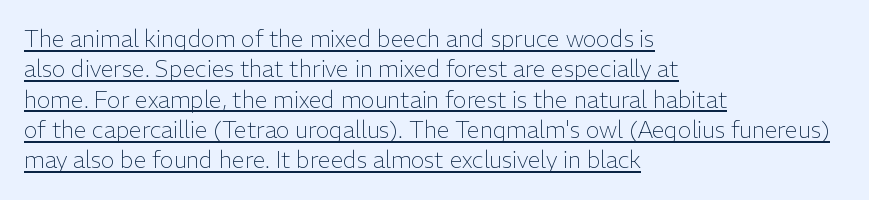
The image shows 23 px text type, upright; set left-aligned, normal line spacing (1.32x), normal letter spacing, underlined.
